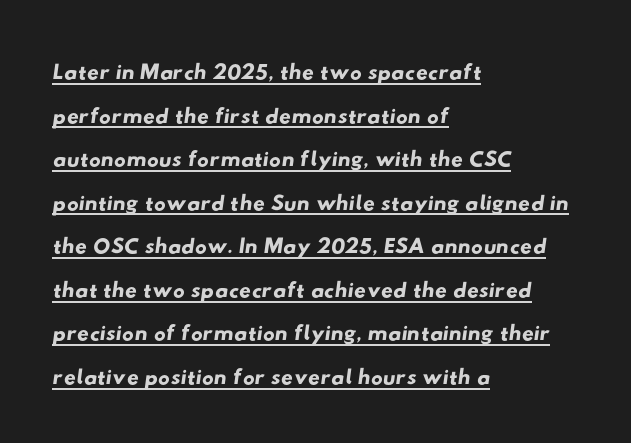
Q: Is the typeface a serif or a sans-serif typeface? A: Sans-serif.
Q: Is the text underlined? A: Yes.
Q: How is the paragraph aligned? A: Left-aligned.
Q: Is the spacing between letters normal or unusually wide? A: Normal.
Q: Is the spacing between lines tight, normal or loose? A: Normal.
Q: Width (condensed, normal, or wide)? A: Wide.
Q: Stroke contrast? A: Low.
Q: x-height? A: Small.
Q: Monospaced? A: No.
